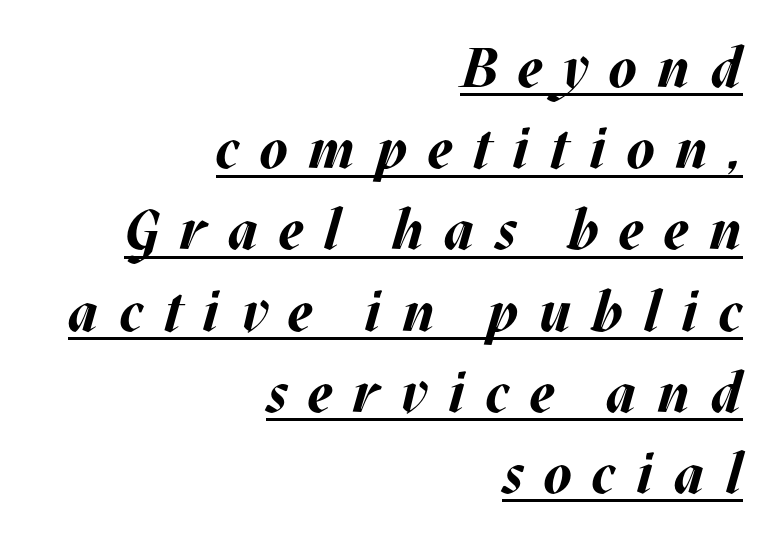
{"italic": "yes", "lean": "right", "slant_degrees": 17, "bold": "yes", "weight": "bold", "width": "normal", "stroke_contrast": "medium", "x_height": "large", "monospaced": "no", "underline": "yes", "align": "right", "line_spacing": "normal", "line_spacing_ratio": 1.45, "letter_spacing": "wide", "letter_spacing_em": 0.37, "glyph_px": 56}
